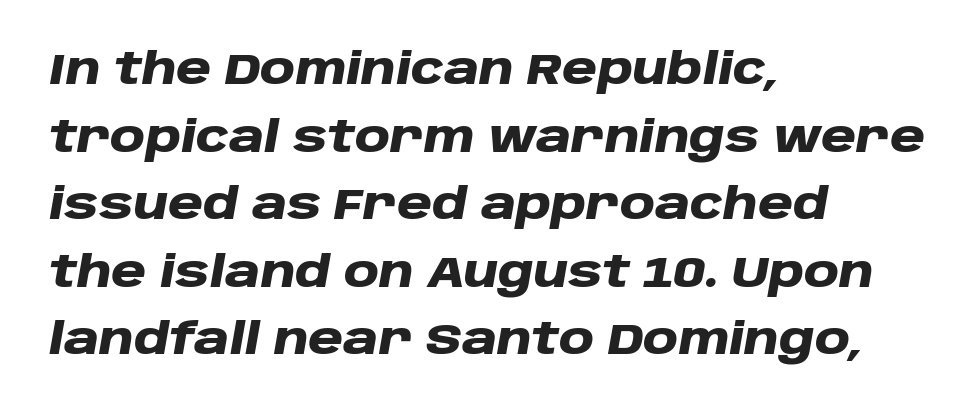
The image shows 43 px heavy, wide type, italic (leaning right); set left-aligned, normal line spacing (1.57x), normal letter spacing, not underlined; low stroke contrast and a large x-height.
